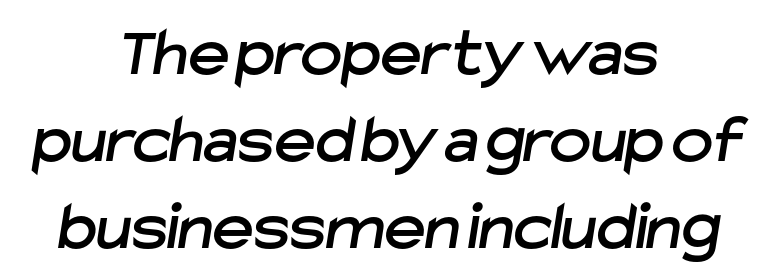
{"serif": "no", "width": "normal", "stroke_contrast": "low", "x_height": "medium", "monospaced": "no", "underline": "no", "align": "center", "line_spacing_ratio": 1.24, "letter_spacing": "normal", "letter_spacing_em": 0.0, "glyph_px": 70}
